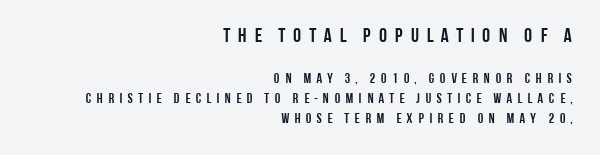
Upright lettering throughout. Tracking here is generous; glyphs stand well apart from one another. Horizontal alignment here is rightward, an uncommon choice for prose. This layout puts the oversized block above and the modest block below.
